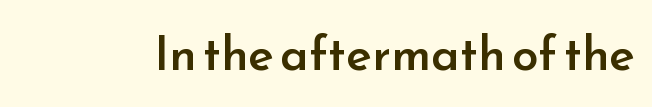
Q: Is the text bold? A: Semi-bold.
Q: Is the text italic (slanted)? A: No, it is upright.
Q: Is the typeface a serif or a sans-serif typeface? A: Sans-serif.
Q: Is the text underlined? A: No.
Q: Is the spacing between letters normal or unusually wide? A: Normal.
Q: Width (condensed, normal, or wide)? A: Normal.
Q: Stroke contrast? A: Low.
Q: x-height? A: Small.
Q: Monospaced? A: No.
